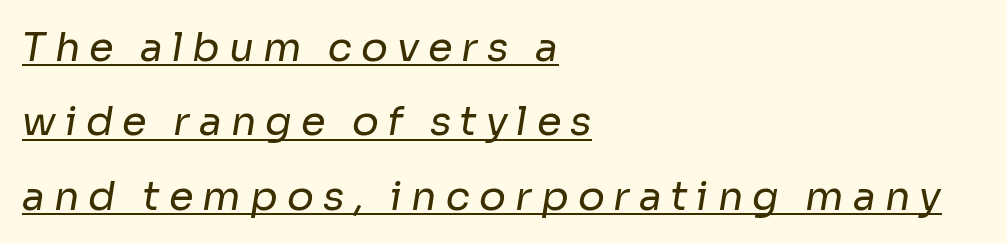
{"serif": "no", "bold": "no", "weight": "regular", "width": "normal", "stroke_contrast": "low", "x_height": "medium", "monospaced": "no", "underline": "yes", "align": "left", "line_spacing_ratio": 1.86, "letter_spacing": "wide", "letter_spacing_em": 0.22, "glyph_px": 40}
